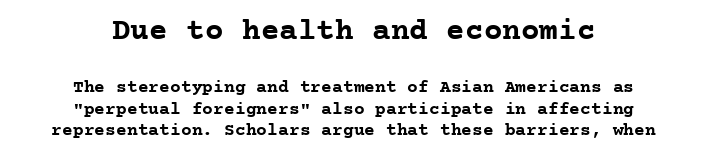
The image shows 31 px semibold serif type, upright, monospaced; set centered, line spacing 1.2x, normal letter spacing, not underlined; the first (top) block is 1.72x larger; low stroke contrast and a medium x-height.
